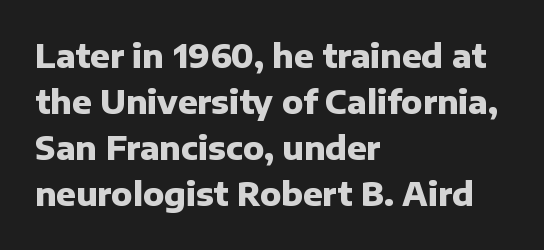
The letters are bold, with thick, heavy strokes. This is the regular roman posture of the typeface. The passage shown stacks its lines at a standard gap. The passage shown is not underscored anywhere. The rag falls on the right side of this text block. The rendering uses natural spacing where letterforms have individual widths.
